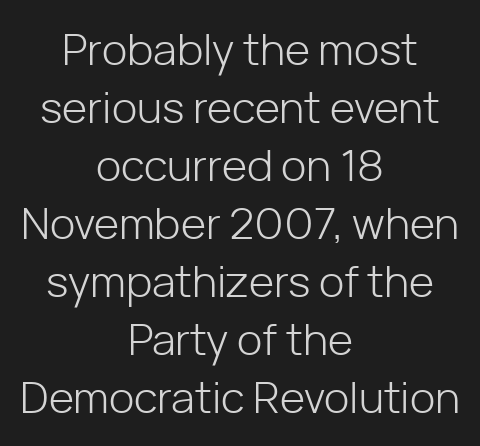
Q: Is the text bold? A: No.
Q: Is the text italic (slanted)? A: No, it is upright.
Q: Is the typeface a serif or a sans-serif typeface? A: Sans-serif.
Q: Is the text underlined? A: No.
Q: How is the paragraph aligned? A: Centered.
Q: Is the spacing between letters normal or unusually wide? A: Normal.
Q: Is the spacing between lines tight, normal or loose? A: Normal.
Q: Width (condensed, normal, or wide)? A: Normal.
Q: Stroke contrast? A: Low.
Q: x-height? A: Medium.
Q: Monospaced? A: No.
